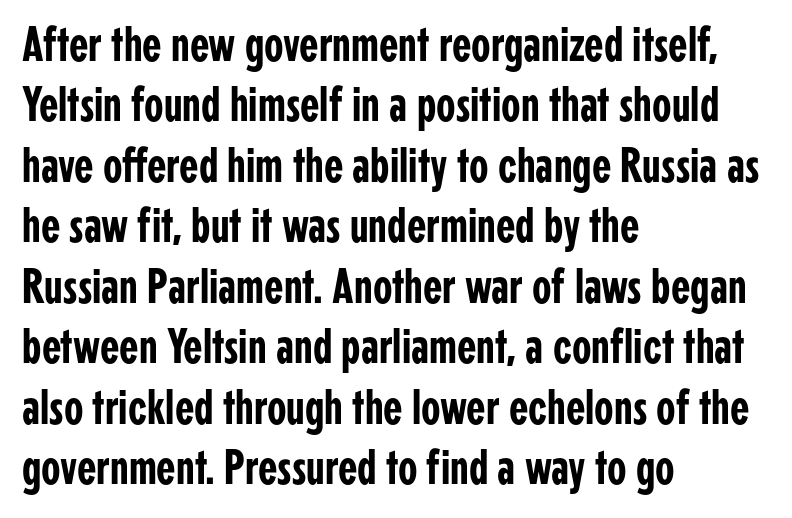
The image shows 50 px condensed sans-serif type, upright; set left-aligned, line spacing 1.21x, normal letter spacing, not underlined; low stroke contrast and a medium x-height.
